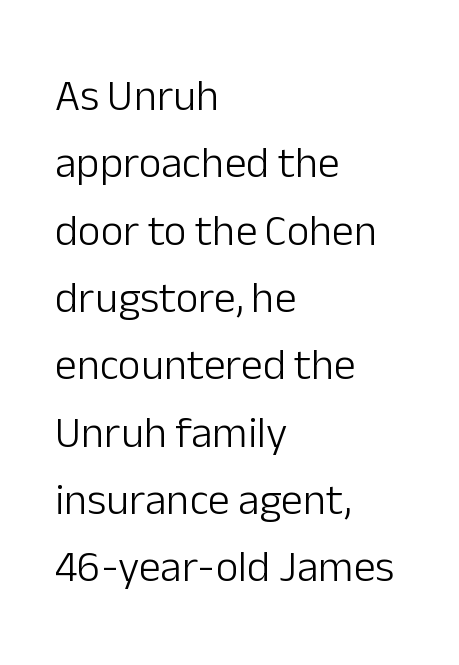
The image shows 44 px light sans-serif type, upright; set left-aligned, normal line spacing (1.53x), normal letter spacing, not underlined; low stroke contrast and a medium x-height.
